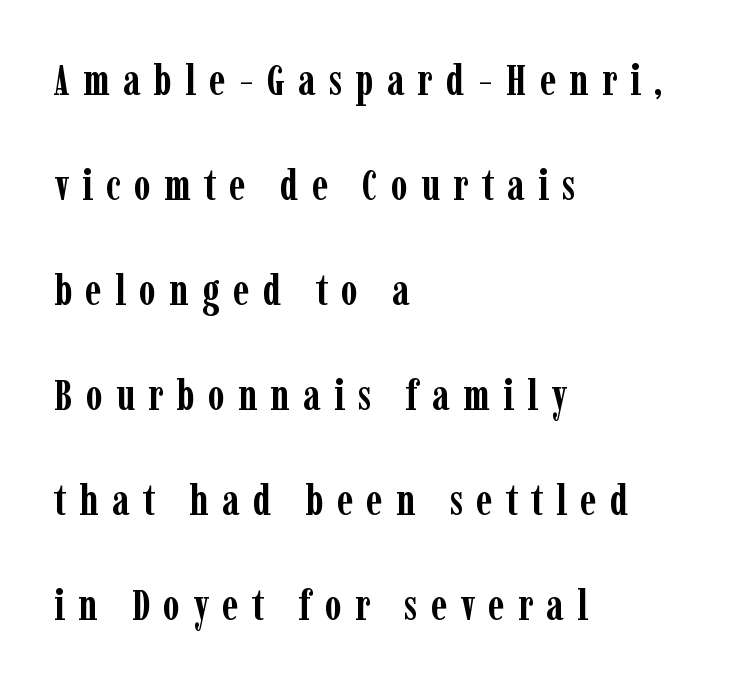
Q: Is the text bold? A: Yes.
Q: Is the text italic (slanted)? A: No, it is upright.
Q: Is the typeface a serif or a sans-serif typeface? A: Serif.
Q: Is the text underlined? A: No.
Q: How is the paragraph aligned? A: Left-aligned.
Q: Is the spacing between letters normal or unusually wide? A: Unusually wide.
Q: Is the spacing between lines tight, normal or loose? A: Loose.
Q: Width (condensed, normal, or wide)? A: Condensed.
Q: Stroke contrast? A: Low.
Q: x-height? A: Medium.
Q: Monospaced? A: No.
